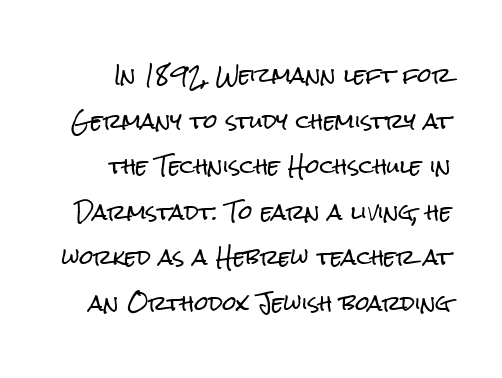
The image shows 20 px text type, upright; set loose line spacing (2.28x), normal letter spacing, not underlined.
